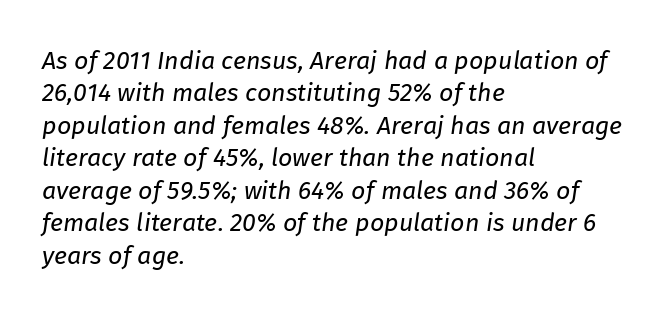
Q: Is the text bold? A: No.
Q: Is the text italic (slanted)? A: Yes, it leans right by about 8 degrees.
Q: Is the text underlined? A: No.
Q: How is the paragraph aligned? A: Left-aligned.
Q: Is the spacing between letters normal or unusually wide? A: Normal.
Q: Is the spacing between lines tight, normal or loose? A: Normal.
